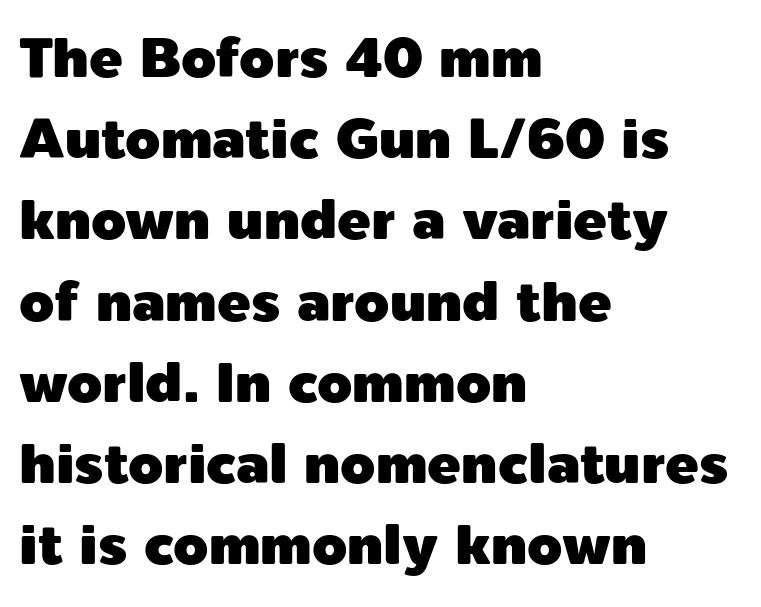
To sum up the face: it is a sans, with no serifs. Do the characters align in a grid? No, the font is proportional. What's the leading like? Ordinary, nothing unusual. Line beginnings align vertically; line endings do not. Descenders are the only things crossing below the line.
